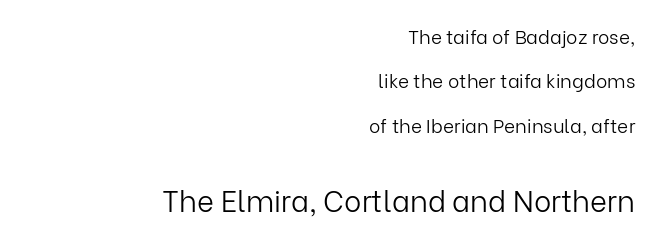
{"serif": "no", "italic": "no", "bold": "no", "weight": "light", "width": "normal", "stroke_contrast": "low", "x_height": "medium", "monospaced": "no", "underline": "no", "align": "right", "line_spacing": "loose", "line_spacing_ratio": 2.33, "letter_spacing": "normal", "letter_spacing_em": 0.0, "larger_block": "second", "size_ratio": 1.53, "glyph_px": 29}
